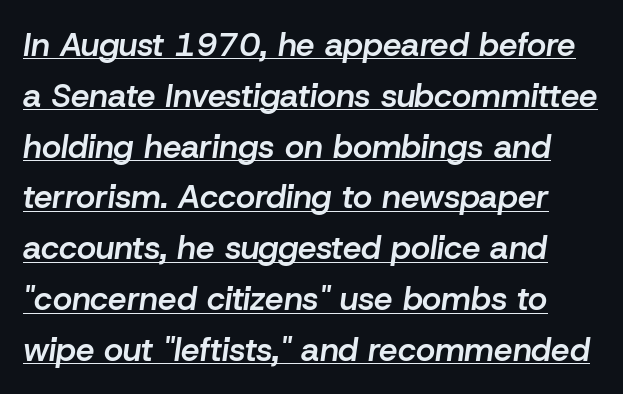
Q: Is the text bold? A: Semi-bold.
Q: Is the text italic (slanted)? A: Yes, it leans right by about 8 degrees.
Q: Is the text underlined? A: Yes.
Q: Is the spacing between letters normal or unusually wide? A: Normal.
Q: Is the spacing between lines tight, normal or loose? A: Normal.
Q: Width (condensed, normal, or wide)? A: Normal.
Q: Stroke contrast? A: Low.
Q: x-height? A: Medium.
Q: Monospaced? A: No.
